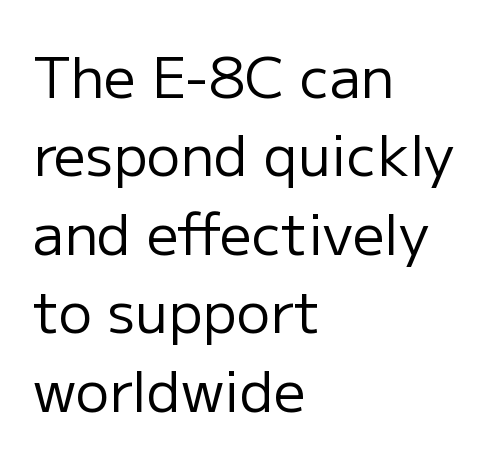
{"serif": "no", "italic": "no", "bold": "no", "weight": "regular", "width": "normal", "stroke_contrast": "low", "x_height": "medium", "monospaced": "no", "underline": "no", "align": "left", "line_spacing": "normal", "line_spacing_ratio": 1.4, "letter_spacing": "normal", "letter_spacing_em": 0.0, "glyph_px": 56}
